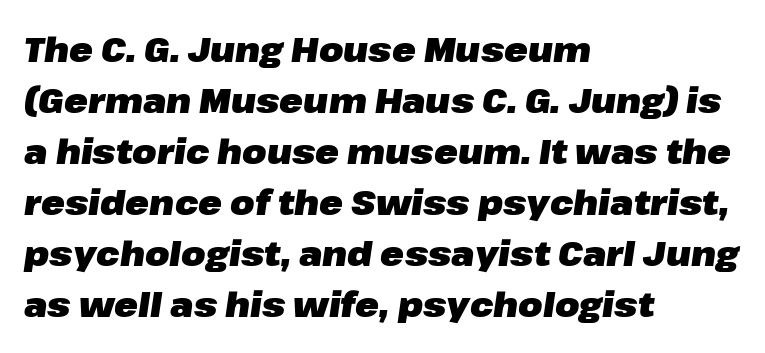
The image shows 35 px heavy type, italic (leaning right); set left-aligned, normal line spacing (1.46x), normal letter spacing, not underlined; low stroke contrast and a medium x-height.
